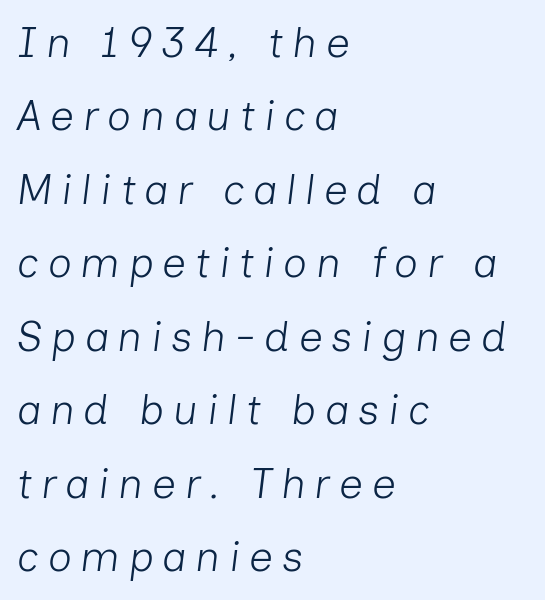
Q: Is the text bold? A: No.
Q: Is the text italic (slanted)? A: Yes, it leans right by about 7 degrees.
Q: Is the text underlined? A: No.
Q: How is the paragraph aligned? A: Left-aligned.
Q: Is the spacing between letters normal or unusually wide? A: Unusually wide.
Q: Width (condensed, normal, or wide)? A: Normal.
Q: Stroke contrast? A: Low.
Q: x-height? A: Medium.
Q: Monospaced? A: No.
